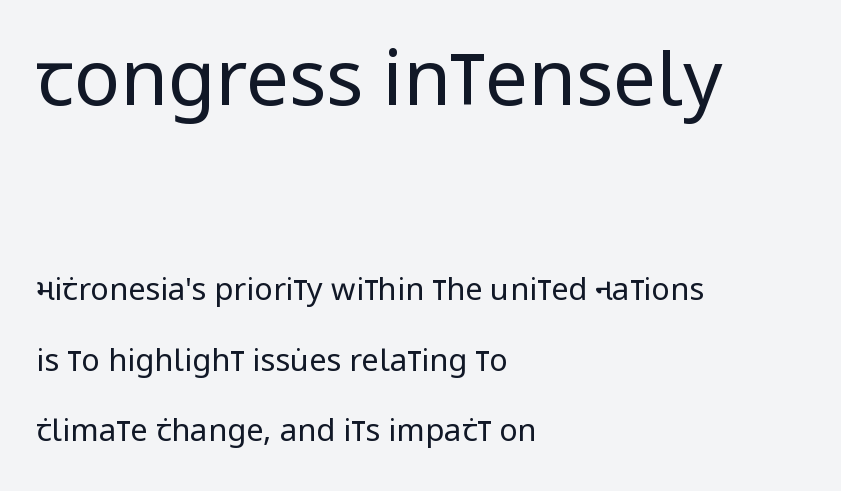
{"serif": "no", "italic": "no", "bold": "no", "weight": "regular", "width": "condensed", "stroke_contrast": "low", "x_height": "large", "monospaced": "no", "underline": "no", "align": "left", "line_spacing": "loose", "line_spacing_ratio": 2.27, "letter_spacing": "normal", "letter_spacing_em": 0.0, "larger_block": "first", "size_ratio": 2.48, "glyph_px": 77}
